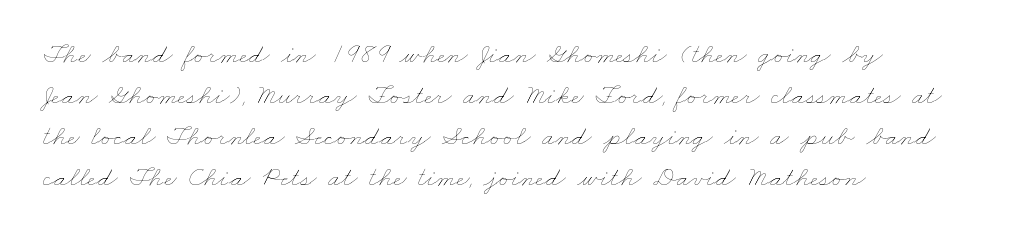
{"bold": "no", "weight": "thin", "width": "wide", "stroke_contrast": "low", "x_height": "small", "monospaced": "no", "underline": "no", "align": "left", "line_spacing": "normal", "line_spacing_ratio": 1.46, "letter_spacing": "normal", "letter_spacing_em": 0.0, "glyph_px": 28}
